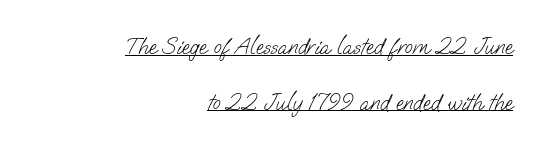
Q: Is the text bold? A: No.
Q: Is the text underlined? A: Yes.
Q: How is the paragraph aligned? A: Right-aligned.
Q: Is the spacing between letters normal or unusually wide? A: Normal.
Q: Is the spacing between lines tight, normal or loose? A: Loose.
